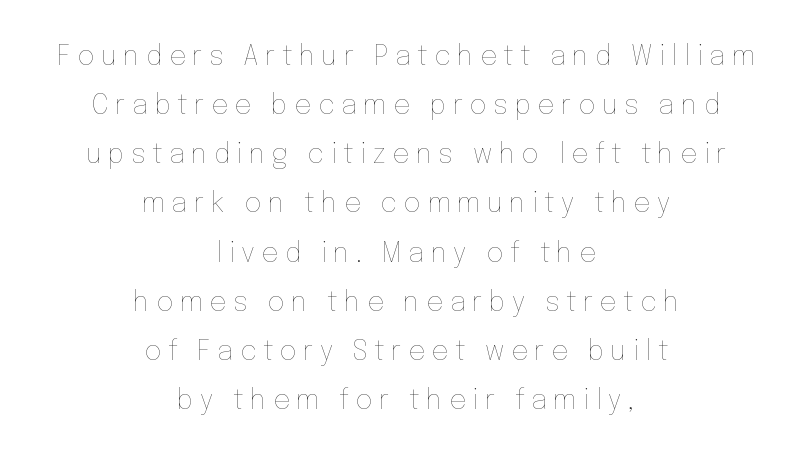
{"italic": "no", "bold": "no", "underline": "no", "align": "center", "line_spacing_ratio": 1.82, "letter_spacing": "wide", "letter_spacing_em": 0.24, "glyph_px": 27}
